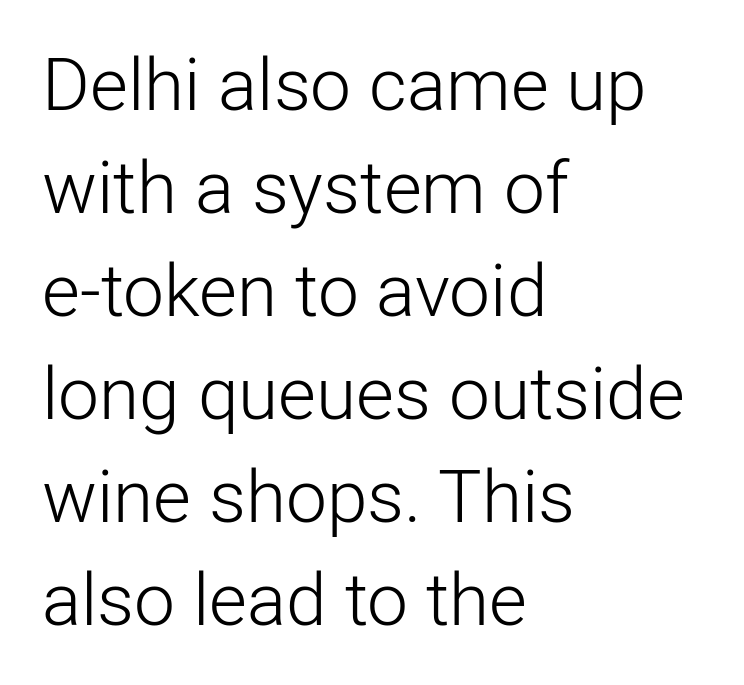
The image shows 73 px light sans-serif type, upright; set left-aligned, normal line spacing (1.41x), normal letter spacing, not underlined; low stroke contrast and a medium x-height.
